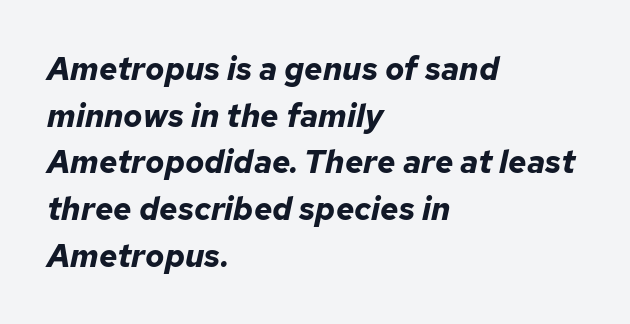
The image shows 32 px bold type, italic (leaning right); set left-aligned, normal line spacing (1.46x), normal letter spacing, not underlined; low stroke contrast and a medium x-height.
